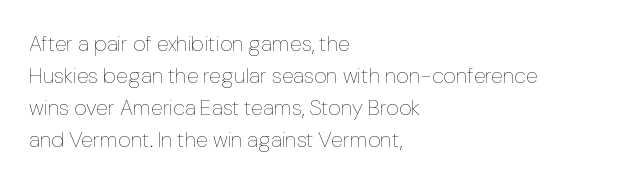
Q: Is the text bold? A: No.
Q: Is the text italic (slanted)? A: No, it is upright.
Q: Is the text underlined? A: No.
Q: How is the paragraph aligned? A: Left-aligned.
Q: Is the spacing between letters normal or unusually wide? A: Normal.
Q: Is the spacing between lines tight, normal or loose? A: Normal.
